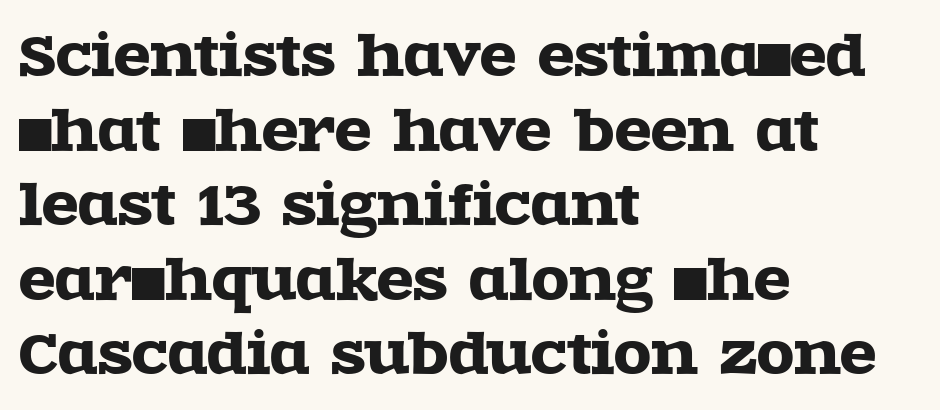
Every character sits straight up, as roman type does. You can tell from the footed stems that serif type was used. Caption: standard tracking, unaltered. You could not count columns in this text — the font is proportionally spaced. Lines of text with bare space underneath.
